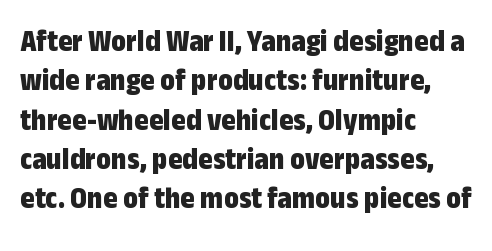
The image shows 31 px bold, condensed sans-serif type, upright; set left-aligned, normal line spacing (1.27x), normal letter spacing, not underlined; low stroke contrast and a medium x-height.
